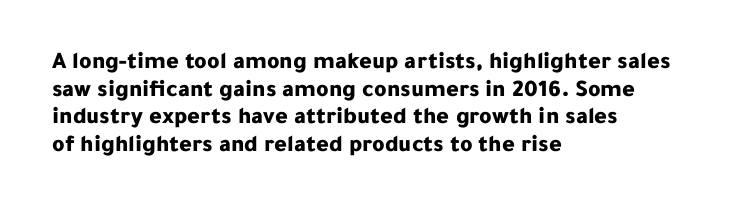
{"italic": "no", "bold": "yes", "underline": "no", "align": "left", "line_spacing": "tight", "line_spacing_ratio": 1.15, "letter_spacing": "normal", "letter_spacing_em": 0.0, "glyph_px": 24}
